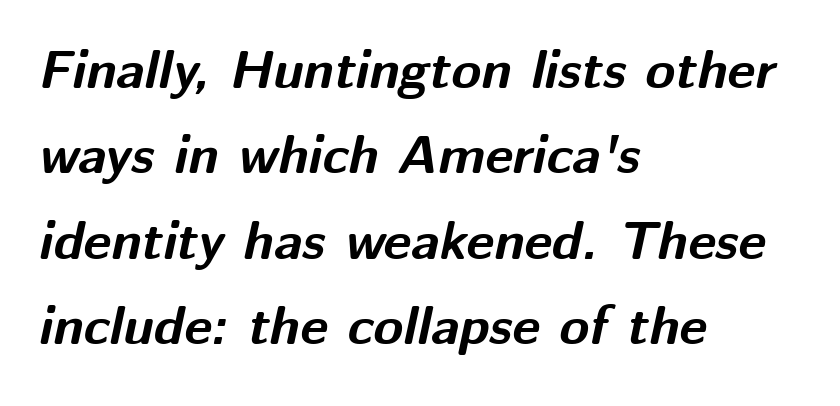
Bare-footed words on every line. Spacing verdict: proportional, widths tailored to each character. The rag falls on the right side of this text block. Designer's note — italics engaged. Thick stems and heavy bowls — unmistakably bold. Honestly, the row spacing looks completely unremarkable.
